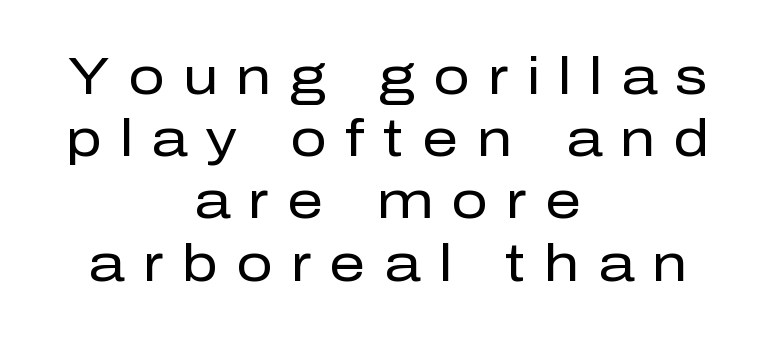
The image shows 51 px regular-weight sans-serif type, upright; set centered, line spacing 1.22x, unusually wide letter spacing (+0.36 em), not underlined; low stroke contrast and a medium x-height.
